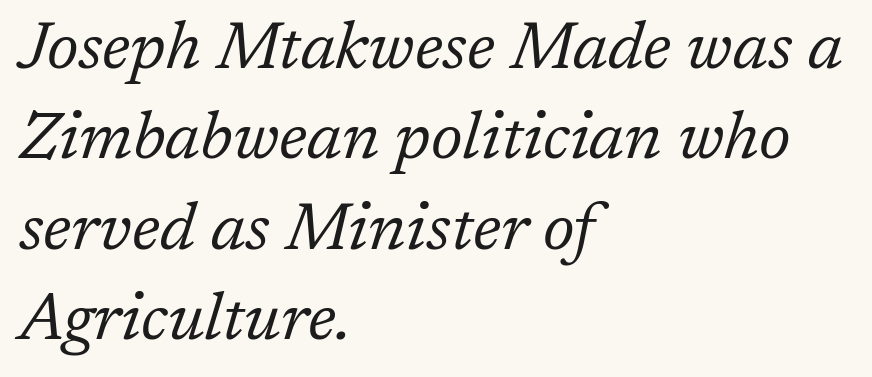
The image shows 66 px regular-weight serif type, italic (leaning right); set left-aligned, normal line spacing (1.37x), normal letter spacing, not underlined; low stroke contrast and a medium x-height.
